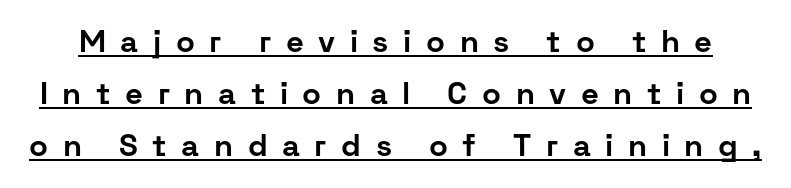
{"serif": "no", "italic": "no", "bold": "yes", "weight": "bold", "width": "normal", "stroke_contrast": "low", "x_height": "medium", "monospaced": "no", "underline": "yes", "line_spacing": "normal", "line_spacing_ratio": 1.68, "letter_spacing": "wide", "letter_spacing_em": 0.47, "glyph_px": 31}
